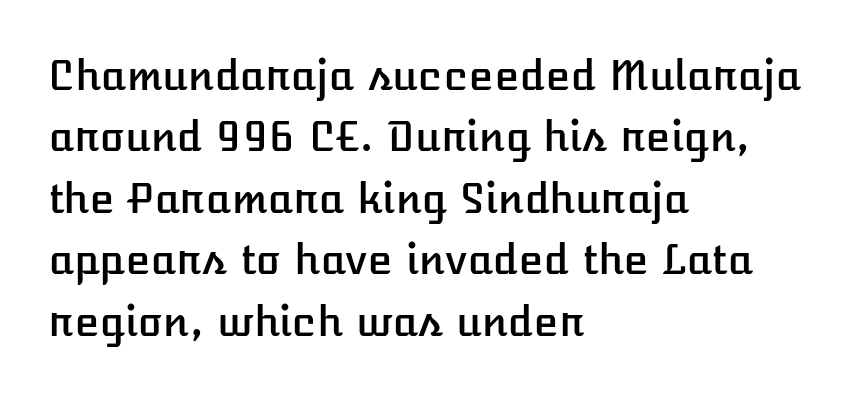
{"italic": "no", "width": "normal", "stroke_contrast": "low", "x_height": "medium", "monospaced": "no", "underline": "no", "align": "left", "line_spacing": "normal", "line_spacing_ratio": 1.5, "letter_spacing": "normal", "letter_spacing_em": 0.0, "glyph_px": 41}
